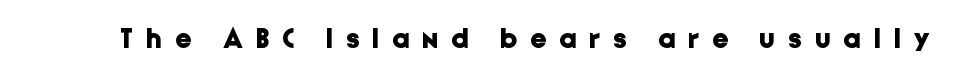
Posture: straight, roman, zero tilt. Strokes here are thick enough to call this a true bold. Inter-character spacing is expanded well beyond the font's built-in metrics. Character widths vary here, with narrow letters taking less room than wide ones.
